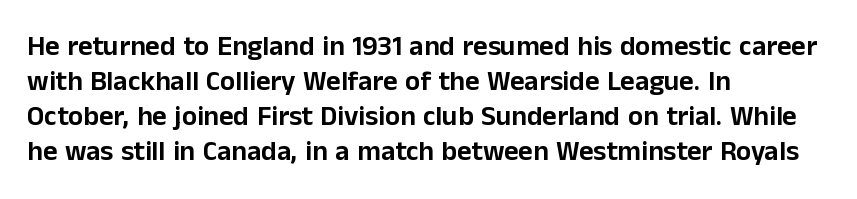
Q: Is the text italic (slanted)? A: No, it is upright.
Q: Is the typeface a serif or a sans-serif typeface? A: Sans-serif.
Q: Is the text underlined? A: No.
Q: How is the paragraph aligned? A: Left-aligned.
Q: Is the spacing between letters normal or unusually wide? A: Normal.
Q: Is the spacing between lines tight, normal or loose? A: Normal.
Q: Width (condensed, normal, or wide)? A: Normal.
Q: Stroke contrast? A: Low.
Q: x-height? A: Medium.
Q: Monospaced? A: No.
